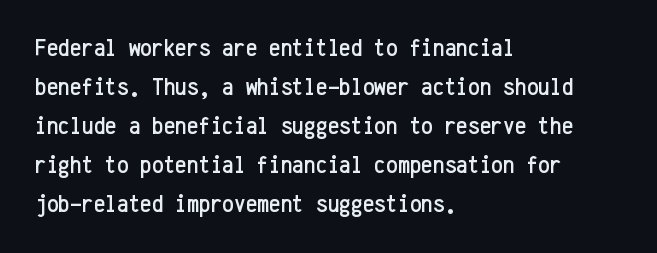
The image shows 26 px text type, upright; set left-aligned, normal line spacing (1.5x), normal letter spacing, not underlined.
